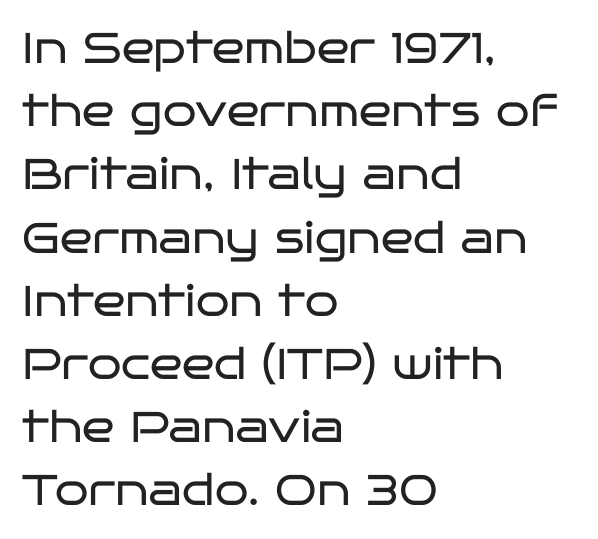
Characters remain perfectly vertical along every line. Stroke mass is kept to a normal reading level or below. Reading down the block, your eye returns to a fixed left position each line. Each letter's strokes conclude bluntly, with no projecting serifs. Underline: absent. The tracking reads as untouched default to a designer's eye.
